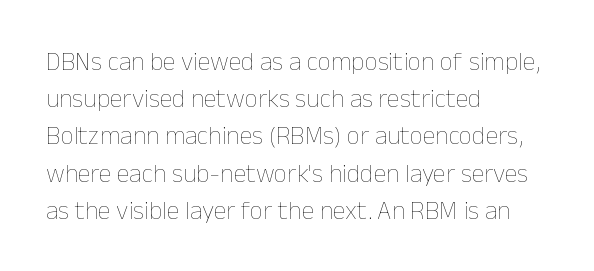
Q: Is the text bold? A: No.
Q: Is the text italic (slanted)? A: No, it is upright.
Q: Is the text underlined? A: No.
Q: How is the paragraph aligned? A: Left-aligned.
Q: Is the spacing between letters normal or unusually wide? A: Normal.
Q: Is the spacing between lines tight, normal or loose? A: Normal.
